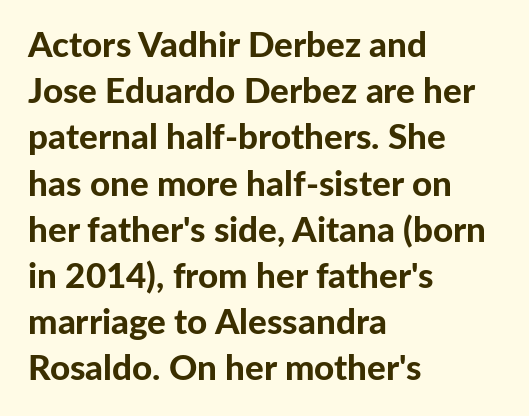
{"serif": "no", "italic": "no", "bold": "yes", "weight": "bold", "width": "normal", "stroke_contrast": "low", "x_height": "medium", "monospaced": "no", "underline": "no", "align": "left", "line_spacing": "normal", "line_spacing_ratio": 1.32, "letter_spacing": "normal", "letter_spacing_em": 0.0, "glyph_px": 35}
